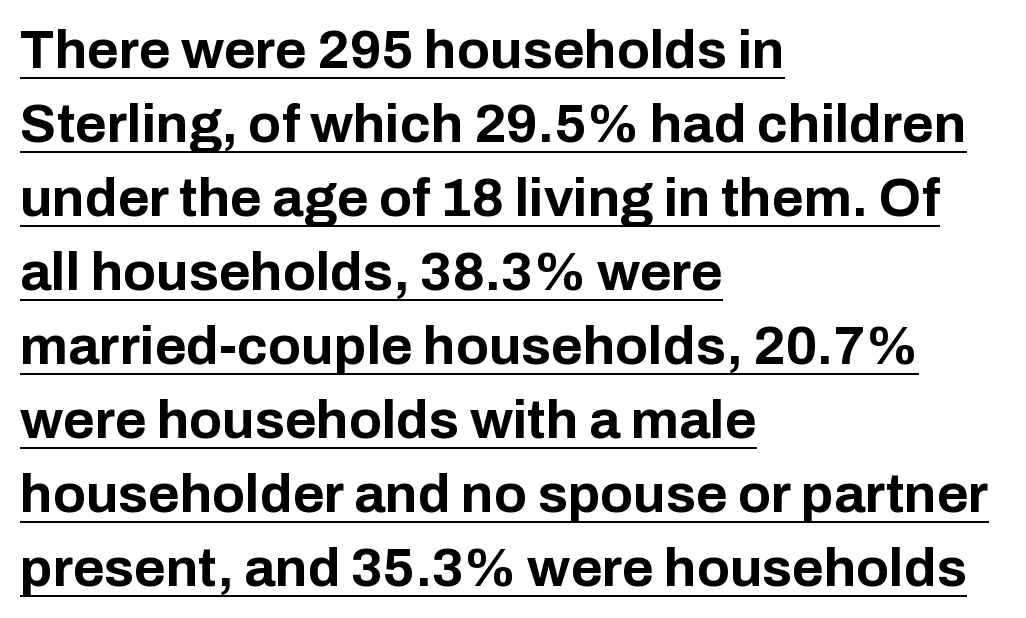
The image shows 54 px bold sans-serif type, upright; set left-aligned, normal line spacing (1.37x), normal letter spacing, underlined; low stroke contrast and a medium x-height.
